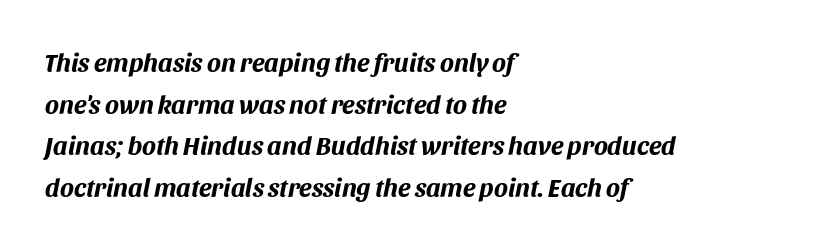
What stands out about the letter spacing? Nothing — it is the standard amount. On the weight axis this lands at bold, roughly 700. Underline: absent. Interline gaps are of average width in this sample.
